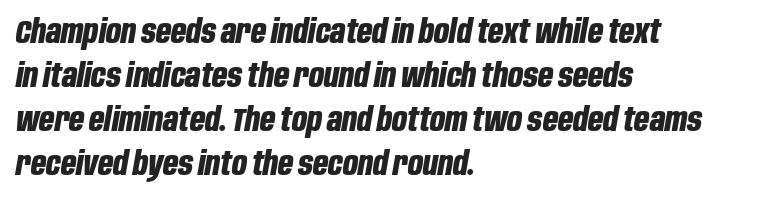
{"italic": "yes", "lean": "right", "slant_degrees": 10, "bold": "yes", "weight": "bold", "width": "condensed", "stroke_contrast": "low", "x_height": "large", "monospaced": "no", "underline": "no", "align": "left", "line_spacing": "normal", "line_spacing_ratio": 1.33, "letter_spacing": "normal", "letter_spacing_em": 0.0, "glyph_px": 33}
